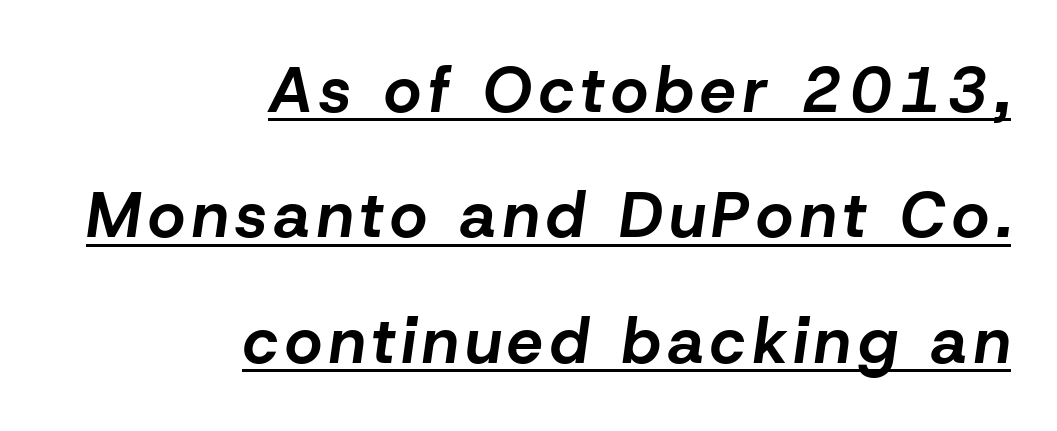
{"italic": "yes", "lean": "right", "slant_degrees": 8, "bold": "yes", "weight": "bold", "width": "normal", "stroke_contrast": "low", "x_height": "medium", "monospaced": "no", "underline": "yes", "align": "right", "line_spacing": "loose", "line_spacing_ratio": 1.96, "glyph_px": 64}
